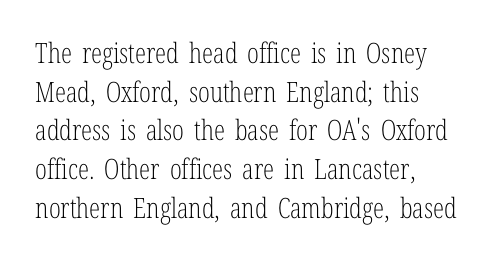
The image shows 28 px light, condensed serif type, upright; set left-aligned, normal line spacing (1.38x), normal letter spacing, not underlined; low stroke contrast and a medium x-height.
